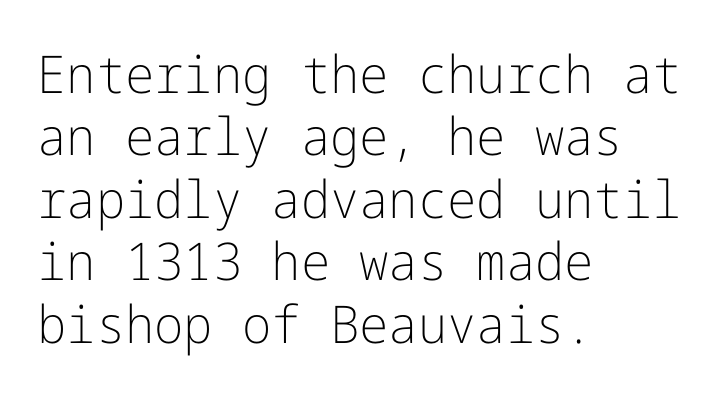
The image shows 52 px light sans-serif type, upright; set left-aligned, line spacing 1.2x, normal letter spacing, not underlined; low stroke contrast and a medium x-height.
